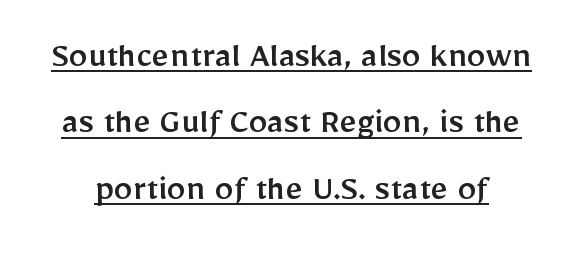
The image shows 38 px sans-serif type, upright; set line spacing 1.75x, normal letter spacing, underlined; low stroke contrast and a medium x-height.
